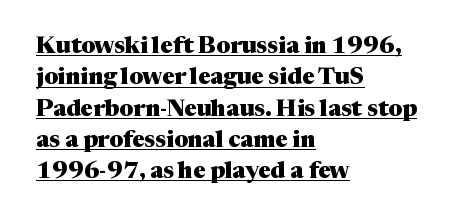
The image shows 23 px bold type, upright; set left-aligned, normal line spacing (1.36x), normal letter spacing, underlined.
